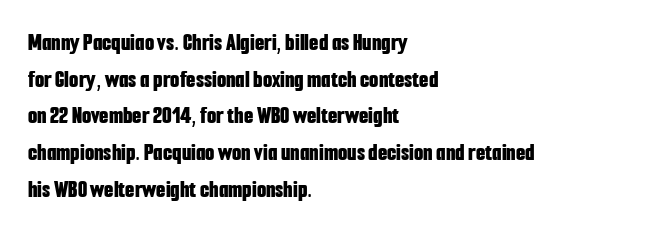
{"italic": "no", "bold": "yes", "underline": "no", "align": "left", "line_spacing": "normal", "line_spacing_ratio": 1.53, "letter_spacing": "normal", "letter_spacing_em": 0.0, "glyph_px": 24}
